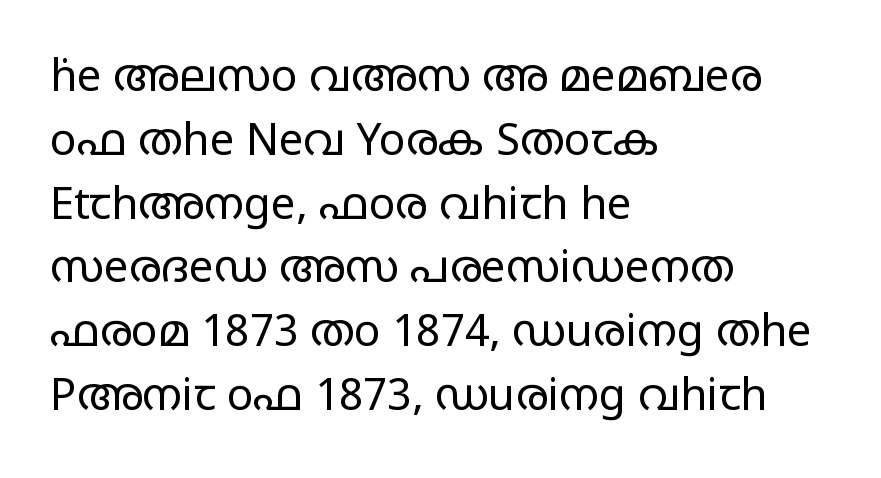
{"serif": "no", "italic": "no", "bold": "no", "weight": "regular", "width": "wide", "stroke_contrast": "low", "x_height": "large", "monospaced": "no", "underline": "no", "align": "left", "line_spacing": "normal", "line_spacing_ratio": 1.45, "letter_spacing": "normal", "letter_spacing_em": 0.0, "glyph_px": 44}
